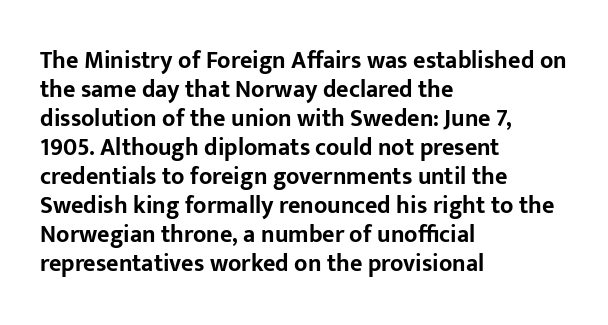
{"italic": "no", "bold": "yes", "underline": "no", "align": "left", "line_spacing_ratio": 1.21, "letter_spacing": "normal", "letter_spacing_em": 0.0, "glyph_px": 24}
